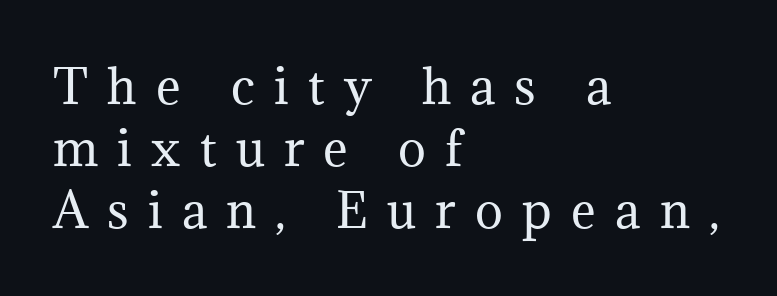
The image shows 47 px regular-weight serif type, upright; set left-aligned, normal line spacing (1.32x), unusually wide letter spacing (+0.41 em), not underlined; medium stroke contrast and a medium x-height.
